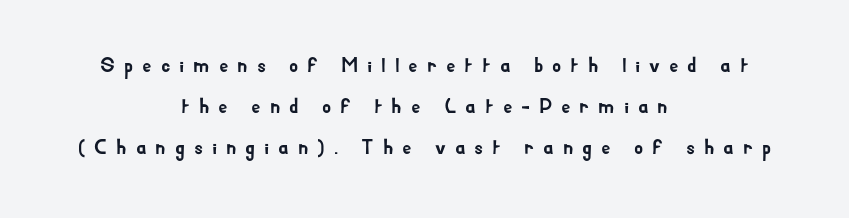
Descenders hang freely into open space. Italic? Not at all — the glyphs are vertical. Leftover space on each line is divided equally before and after the words. Compared with typical paragraphs, the rows here are farther apart.
